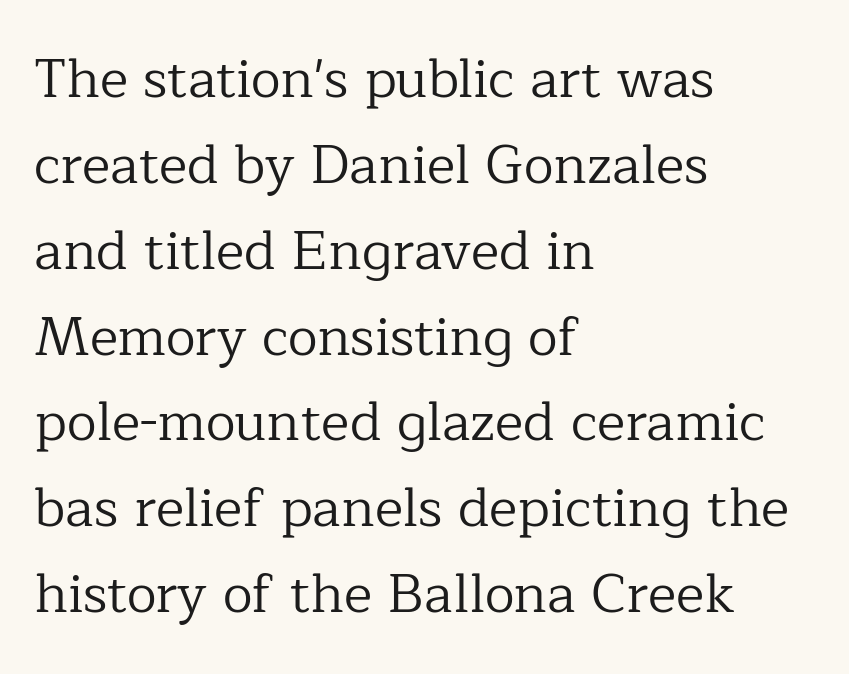
{"serif": "yes", "italic": "no", "bold": "no", "weight": "regular", "width": "normal", "stroke_contrast": "low", "x_height": "medium", "monospaced": "no", "underline": "no", "align": "left", "line_spacing": "normal", "line_spacing_ratio": 1.59, "letter_spacing": "normal", "letter_spacing_em": 0.0, "glyph_px": 54}
